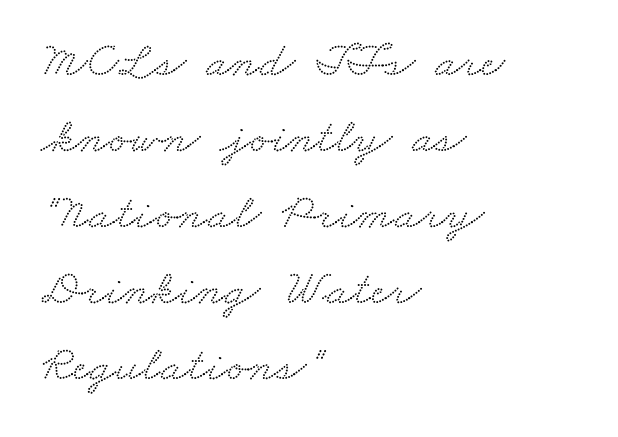
Horizontal alignment here is leftward, the default for most running prose. Compared with typical body copy, the letter spacing here is the same. Words float on clear page, feet unadorned. Proportional: the letters do not fall into vertical columns. Whoever set this chose a conventional vertical rhythm.
